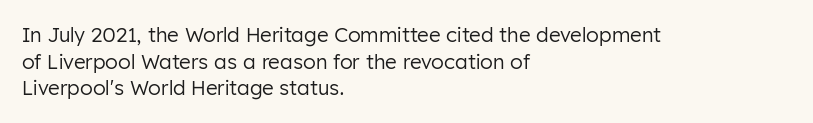
Q: Is the text bold? A: No.
Q: Is the text italic (slanted)? A: No, it is upright.
Q: Is the text underlined? A: No.
Q: How is the paragraph aligned? A: Left-aligned.
Q: Is the spacing between letters normal or unusually wide? A: Normal.
Q: Is the spacing between lines tight, normal or loose? A: Normal.
